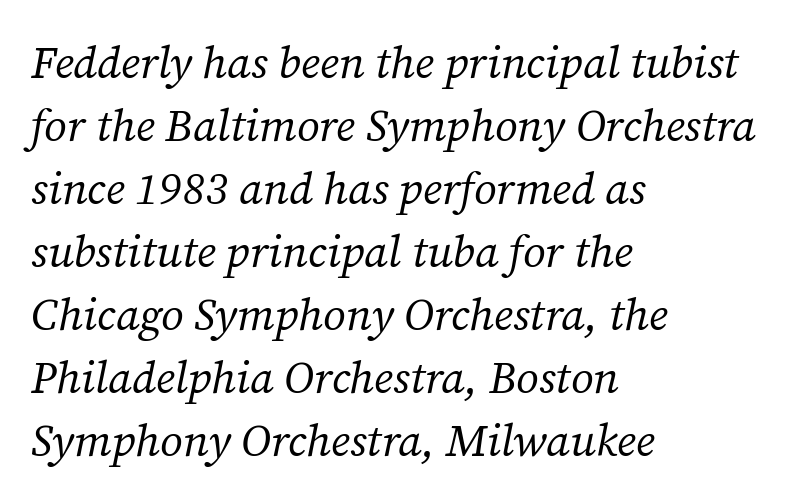
{"serif": "yes", "italic": "yes", "lean": "right", "slant_degrees": 12, "bold": "no", "weight": "regular", "width": "normal", "stroke_contrast": "medium", "x_height": "medium", "monospaced": "no", "underline": "no", "align": "left", "line_spacing": "normal", "line_spacing_ratio": 1.4, "letter_spacing": "normal", "letter_spacing_em": 0.0, "glyph_px": 45}
